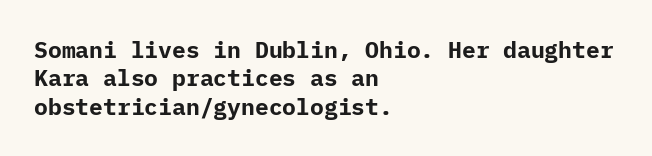
Plain, unruled lines of type. Heft: maximum for text — a bold. The tracking reads as untouched default to a designer's eye. Nope, not italic — everything's standing straight.
